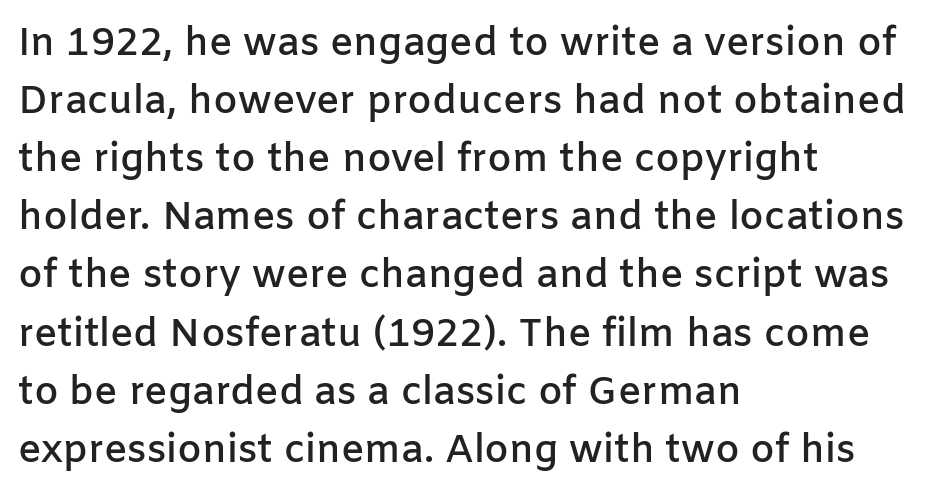
Q: Is the text bold? A: Semi-bold.
Q: Is the text italic (slanted)? A: No, it is upright.
Q: Is the typeface a serif or a sans-serif typeface? A: Sans-serif.
Q: Is the text underlined? A: No.
Q: How is the paragraph aligned? A: Left-aligned.
Q: Is the spacing between letters normal or unusually wide? A: Normal.
Q: Is the spacing between lines tight, normal or loose? A: Normal.
Q: Width (condensed, normal, or wide)? A: Normal.
Q: Stroke contrast? A: Low.
Q: x-height? A: Medium.
Q: Monospaced? A: No.
